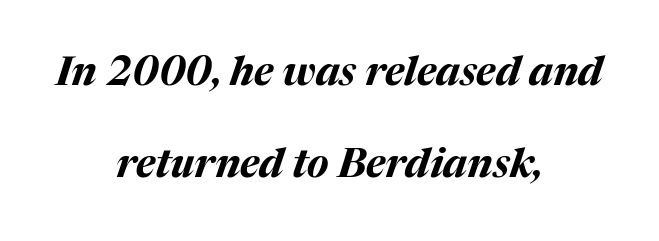
Q: Is the text bold? A: Yes.
Q: Is the text italic (slanted)? A: Yes, it leans right by about 17 degrees.
Q: Is the text underlined? A: No.
Q: How is the paragraph aligned? A: Centered.
Q: Is the spacing between letters normal or unusually wide? A: Normal.
Q: Is the spacing between lines tight, normal or loose? A: Loose.
Q: Width (condensed, normal, or wide)? A: Normal.
Q: Stroke contrast? A: Medium.
Q: x-height? A: Medium.
Q: Monospaced? A: No.
